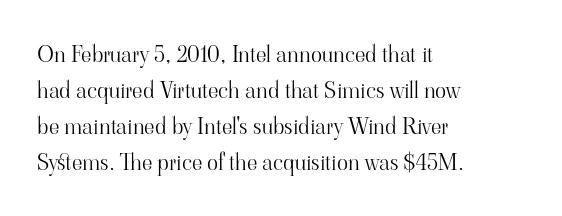
The image shows 23 px text type, upright; set left-aligned, normal line spacing (1.56x), normal letter spacing, not underlined.
